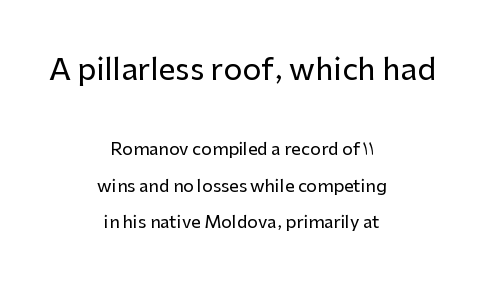
Decoration check: the copy has no underline. Unlike a traditional serif, this face leaves its strokes unadorned. A roman cut, with each character standing at attention. Honestly, the rows look like they've been pulled way apart.
